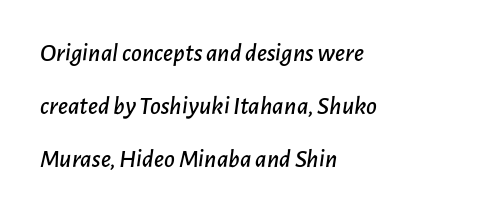
{"italic": "yes", "lean": "right", "slant_degrees": 7, "underline": "no", "align": "left", "line_spacing": "loose", "line_spacing_ratio": 2.03, "letter_spacing": "normal", "letter_spacing_em": 0.0, "glyph_px": 26}
